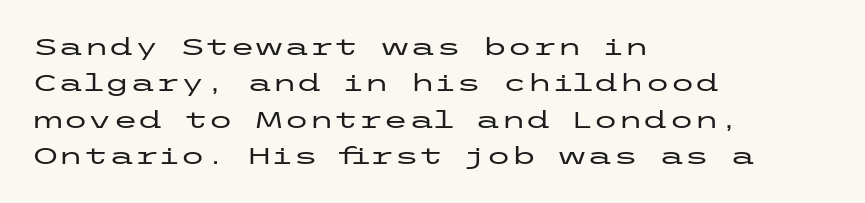
The image shows 23 px text type, upright; set left-aligned, normal line spacing (1.58x), normal letter spacing, not underlined.
